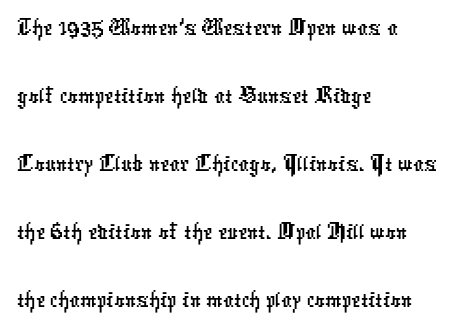
{"serif": "no", "width": "condensed", "stroke_contrast": "low", "x_height": "medium", "monospaced": "no", "underline": "no", "align": "left", "line_spacing": "normal", "line_spacing_ratio": 1.31, "letter_spacing": "normal", "letter_spacing_em": 0.0, "glyph_px": 52}
